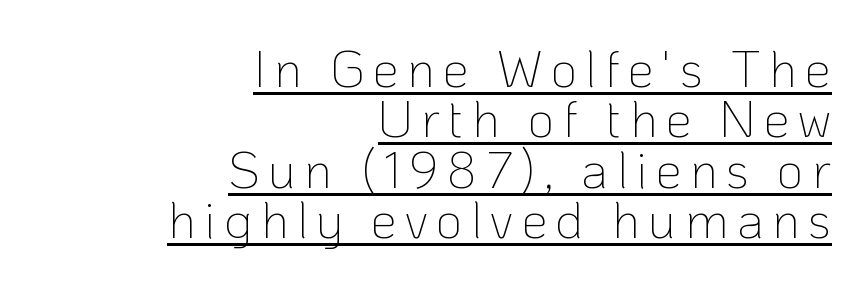
The image shows 52 px thin sans-serif type, upright; set right-aligned, tight line spacing (0.97x), underlined; low stroke contrast and a medium x-height.
